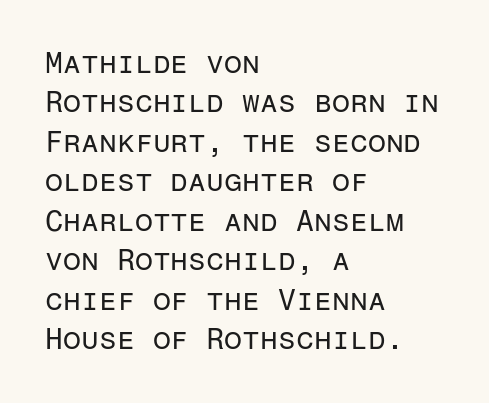
The image shows 29 px regular-weight sans-serif type, upright, monospaced; set left-aligned, normal line spacing (1.36x), normal letter spacing, not underlined; low stroke contrast and a medium x-height.
